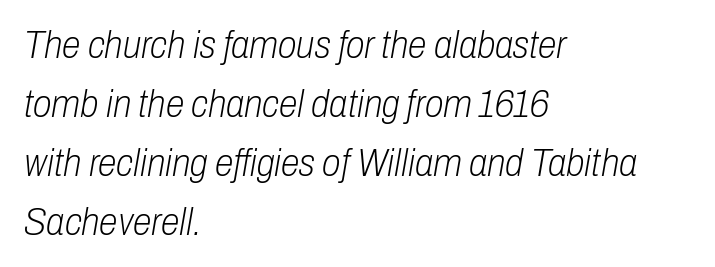
{"italic": "yes", "lean": "right", "slant_degrees": 10, "bold": "no", "weight": "light", "width": "condensed", "stroke_contrast": "low", "x_height": "medium", "monospaced": "no", "underline": "no", "align": "left", "line_spacing": "normal", "line_spacing_ratio": 1.55, "letter_spacing": "normal", "letter_spacing_em": 0.0, "glyph_px": 38}
